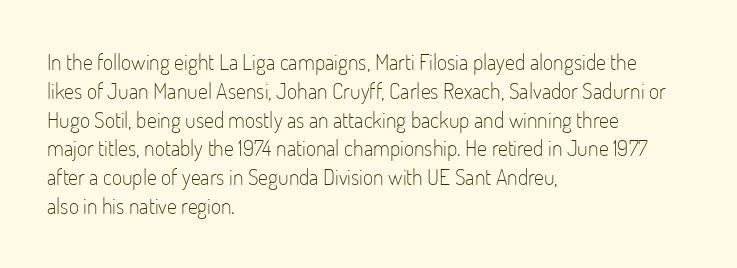
{"italic": "no", "bold": "no", "underline": "no", "align": "left", "line_spacing": "normal", "line_spacing_ratio": 1.31, "letter_spacing": "normal", "letter_spacing_em": 0.0, "glyph_px": 22}
